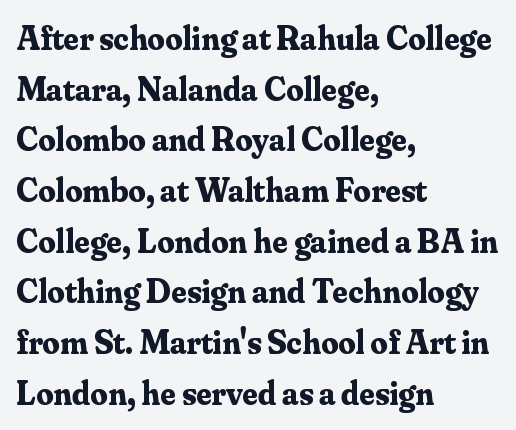
The font family rendered here belongs to the serif group. The face used here is proportionally spaced, like ordinary book or web type. Honestly, the letter spacing is just normal — you wouldn't notice it. The words here are not underlined. Strong, thick strokes mark this as bold type.
